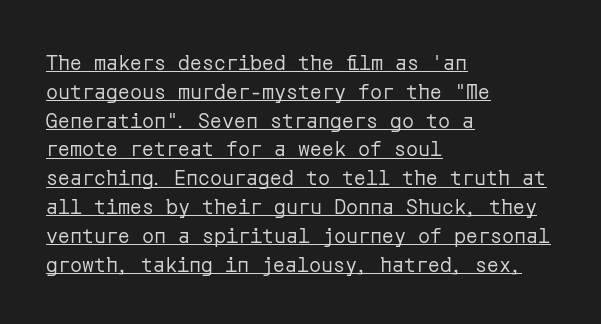
The image shows 20 px text type, upright; set left-aligned, normal line spacing (1.44x), normal letter spacing, underlined.
